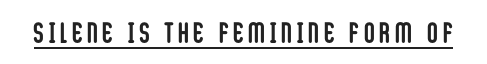
You can tell it's not italic because the verticals are truly vertical. You can see a thin bar hugging the bottom of the glyphs. In terms of weight, the rendering is a true, heavy bold. This is sans-serif lettering, the kind often seen on screens and signage. The face used here is proportionally spaced, like ordinary book or web type.
